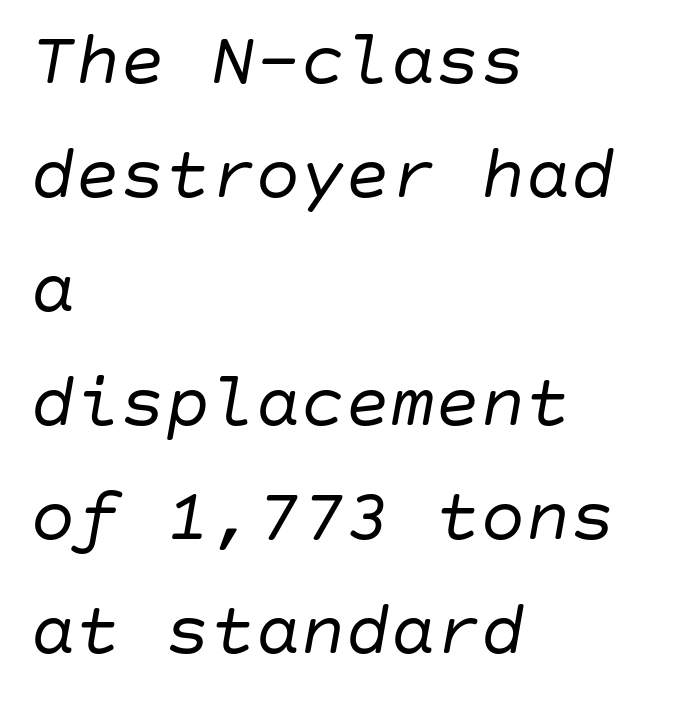
{"italic": "yes", "lean": "right", "slant_degrees": 10, "bold": "no", "weight": "regular", "width": "normal", "stroke_contrast": "low", "x_height": "large", "underline": "no", "align": "left", "line_spacing": "normal", "line_spacing_ratio": 1.52, "letter_spacing": "normal", "letter_spacing_em": 0.0, "glyph_px": 75}
